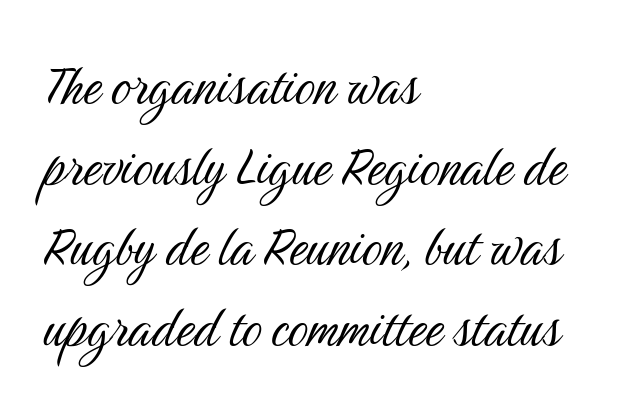
The image shows 63 px light, condensed sans-serif type; set left-aligned, normal line spacing (1.28x), normal letter spacing, not underlined; medium stroke contrast and a medium x-height.
